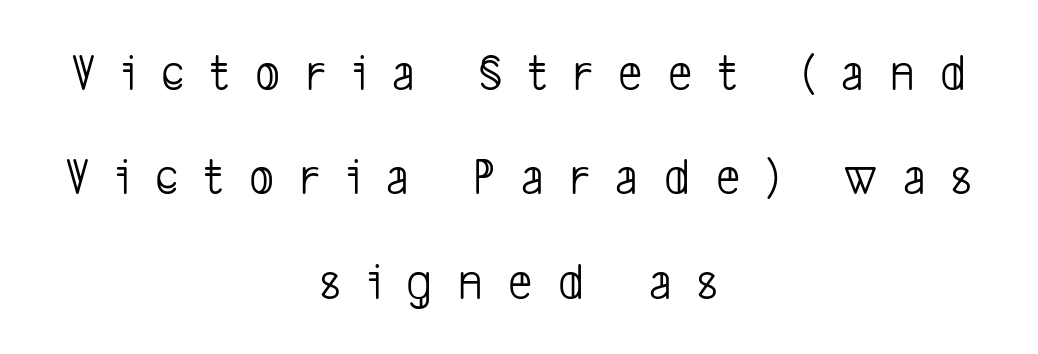
The image shows 53 px light, condensed sans-serif type; set centered, loose line spacing (1.97x), unusually wide letter spacing (+0.49 em), not underlined; low stroke contrast and a medium x-height.
